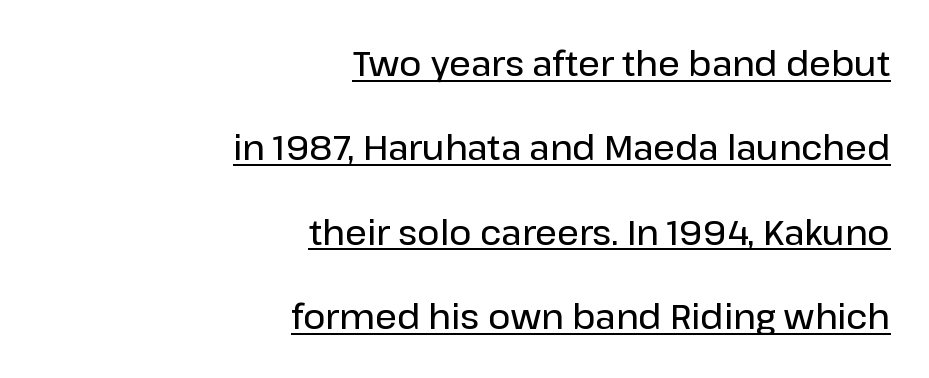
Q: Is the text bold? A: Semi-bold.
Q: Is the text italic (slanted)? A: No, it is upright.
Q: Is the typeface a serif or a sans-serif typeface? A: Sans-serif.
Q: Is the text underlined? A: Yes.
Q: How is the paragraph aligned? A: Right-aligned.
Q: Is the spacing between letters normal or unusually wide? A: Normal.
Q: Is the spacing between lines tight, normal or loose? A: Loose.
Q: Width (condensed, normal, or wide)? A: Normal.
Q: Stroke contrast? A: Low.
Q: x-height? A: Medium.
Q: Monospaced? A: No.
